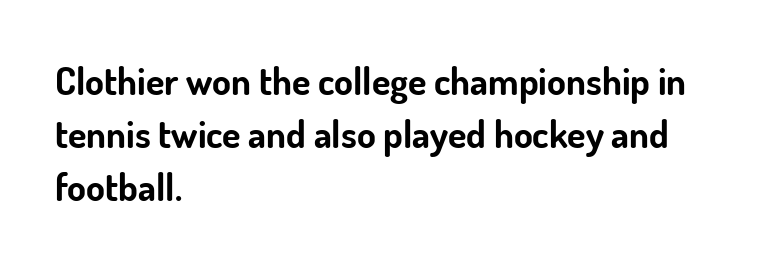
The image shows 38 px bold sans-serif type, upright; set left-aligned, normal line spacing (1.39x), normal letter spacing, not underlined; low stroke contrast and a small x-height.
